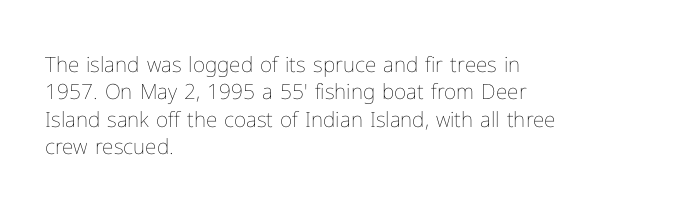
Q: Is the text bold? A: No.
Q: Is the text italic (slanted)? A: No, it is upright.
Q: Is the text underlined? A: No.
Q: How is the paragraph aligned? A: Left-aligned.
Q: Is the spacing between letters normal or unusually wide? A: Normal.
Q: Is the spacing between lines tight, normal or loose? A: Normal.
